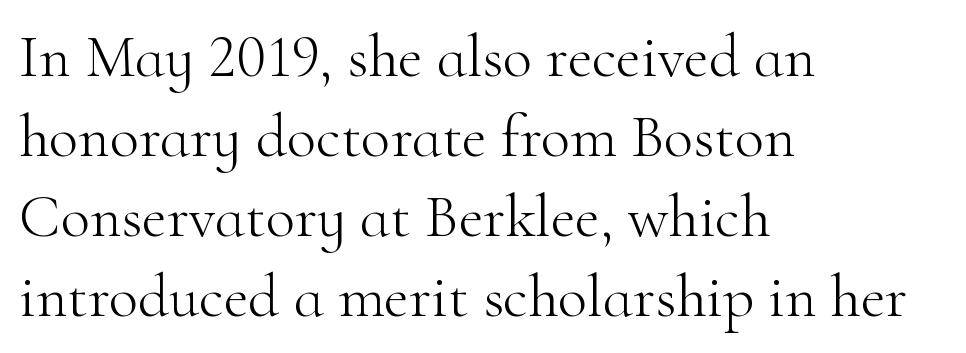
The image shows 61 px light serif type, upright; set left-aligned, normal line spacing (1.31x), normal letter spacing, not underlined; high stroke contrast and a small x-height.
